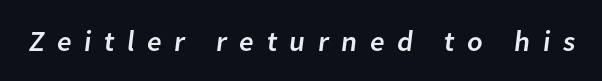
{"serif": "no", "width": "normal", "stroke_contrast": "low", "x_height": "medium", "monospaced": "no", "underline": "no", "letter_spacing": "wide", "letter_spacing_em": 0.43, "glyph_px": 29}
